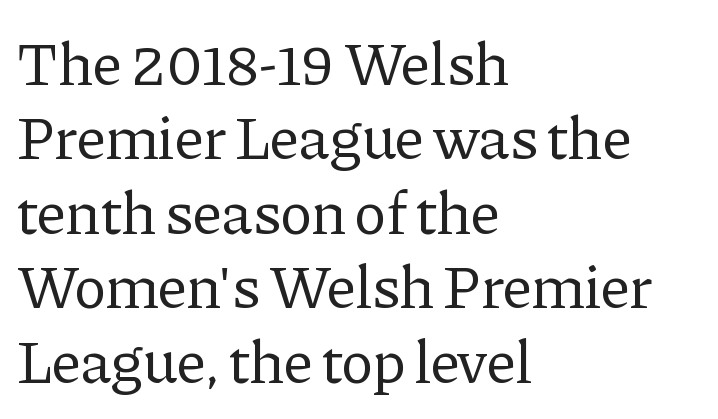
How are the letters spaced? Ordinarily, with no added tracking. Decoration check: the copy has no underline. The strokes are not fattened; the text isn't bold. The passage shown is typed in a proportional face where columns would drift.
